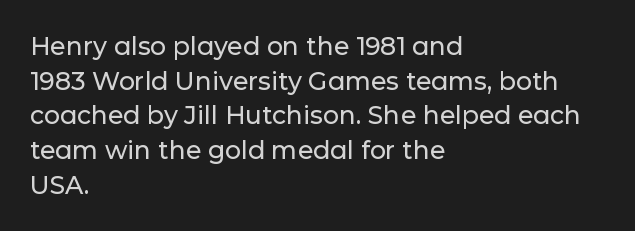
Q: Is the text italic (slanted)? A: No, it is upright.
Q: Is the text underlined? A: No.
Q: How is the paragraph aligned? A: Left-aligned.
Q: Is the spacing between letters normal or unusually wide? A: Normal.
Q: Is the spacing between lines tight, normal or loose? A: Normal.
